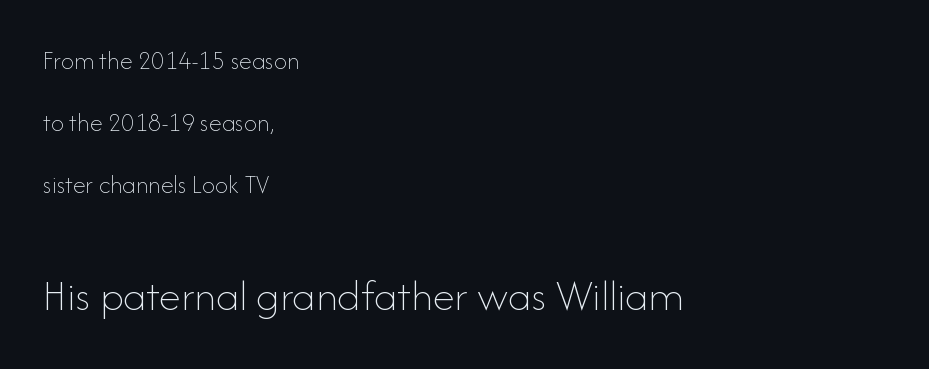
Q: Is the text bold? A: No.
Q: Is the text italic (slanted)? A: No, it is upright.
Q: Is the text underlined? A: No.
Q: How is the paragraph aligned? A: Left-aligned.
Q: Is the spacing between letters normal or unusually wide? A: Normal.
Q: Is the spacing between lines tight, normal or loose? A: Loose.
Q: Which block of text is set in a larger size, the first (top) or the second (bottom)? A: The second (bottom) one.
Q: Width (condensed, normal, or wide)? A: Normal.
Q: Stroke contrast? A: Low.
Q: x-height? A: Small.
Q: Monospaced? A: No.
